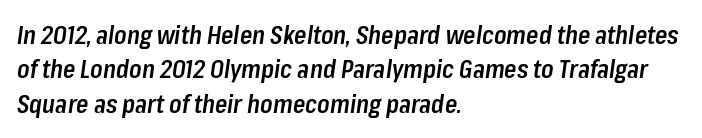
A somewhat darkened texture: the type is semibold rather than bold. The strip under each line holds only bare page. How would I describe the line gaps? Plain and ordinary. Is the letter spacing exaggerated? No — it looks like the ordinary default. The lines in this sample share a left origin and differ only in where they stop.
